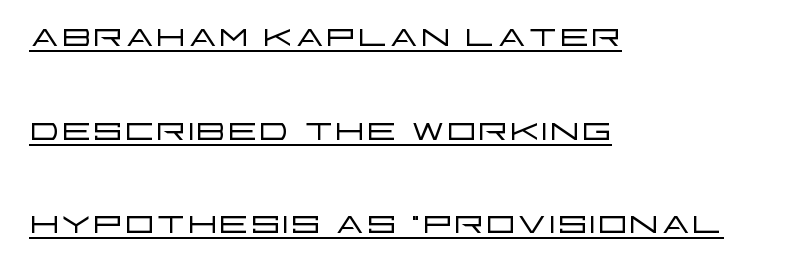
Q: Is the text bold? A: No.
Q: Is the text italic (slanted)? A: No, it is upright.
Q: Is the typeface a serif or a sans-serif typeface? A: Sans-serif.
Q: Is the text underlined? A: Yes.
Q: How is the paragraph aligned? A: Left-aligned.
Q: Is the spacing between letters normal or unusually wide? A: Normal.
Q: Is the spacing between lines tight, normal or loose? A: Loose.
Q: Width (condensed, normal, or wide)? A: Wide.
Q: Stroke contrast? A: Low.
Q: x-height? A: Large.
Q: Monospaced? A: No.
